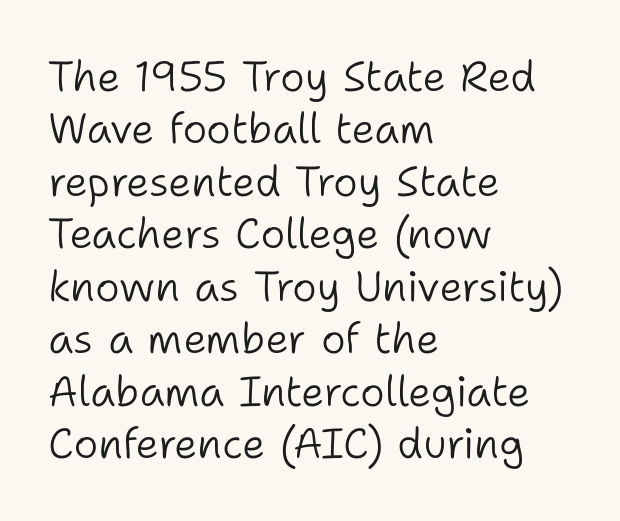
{"serif": "no", "italic": "no", "bold": "no", "weight": "light", "width": "normal", "stroke_contrast": "low", "x_height": "medium", "monospaced": "no", "underline": "no", "align": "left", "line_spacing": "normal", "line_spacing_ratio": 1.25, "letter_spacing": "normal", "letter_spacing_em": 0.0, "glyph_px": 42}
